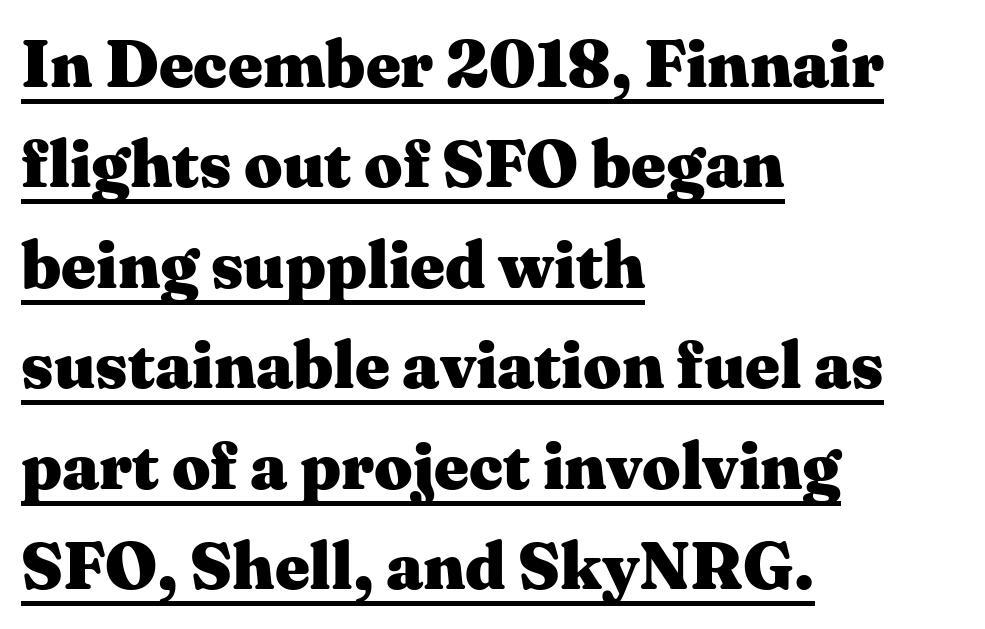
Q: Is the text bold? A: Yes.
Q: Is the text italic (slanted)? A: No, it is upright.
Q: Is the typeface a serif or a sans-serif typeface? A: Serif.
Q: Is the text underlined? A: Yes.
Q: How is the paragraph aligned? A: Left-aligned.
Q: Is the spacing between letters normal or unusually wide? A: Normal.
Q: Is the spacing between lines tight, normal or loose? A: Normal.
Q: Width (condensed, normal, or wide)? A: Wide.
Q: Stroke contrast? A: Medium.
Q: x-height? A: Medium.
Q: Monospaced? A: No.
